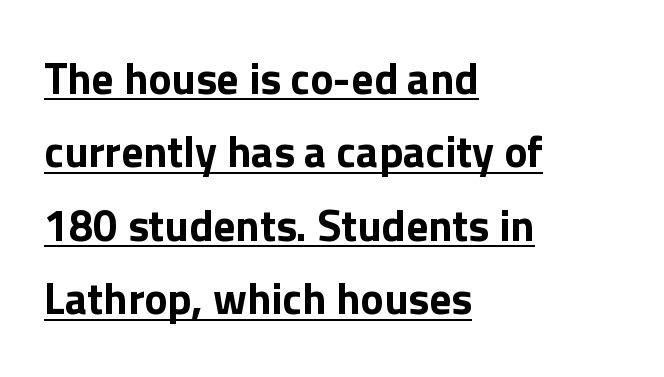
Q: Is the text bold? A: Yes.
Q: Is the text italic (slanted)? A: No, it is upright.
Q: Is the typeface a serif or a sans-serif typeface? A: Sans-serif.
Q: Is the text underlined? A: Yes.
Q: How is the paragraph aligned? A: Left-aligned.
Q: Is the spacing between letters normal or unusually wide? A: Normal.
Q: Is the spacing between lines tight, normal or loose? A: Normal.
Q: Width (condensed, normal, or wide)? A: Normal.
Q: x-height? A: Medium.
Q: Monospaced? A: No.
